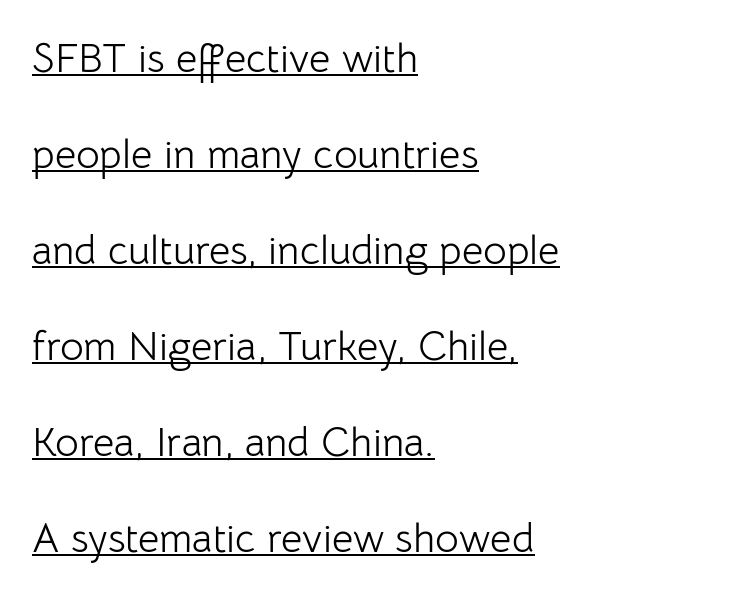
The image shows 41 px light sans-serif type, upright; set left-aligned, loose line spacing (2.34x), normal letter spacing, underlined; low stroke contrast and a medium x-height.
